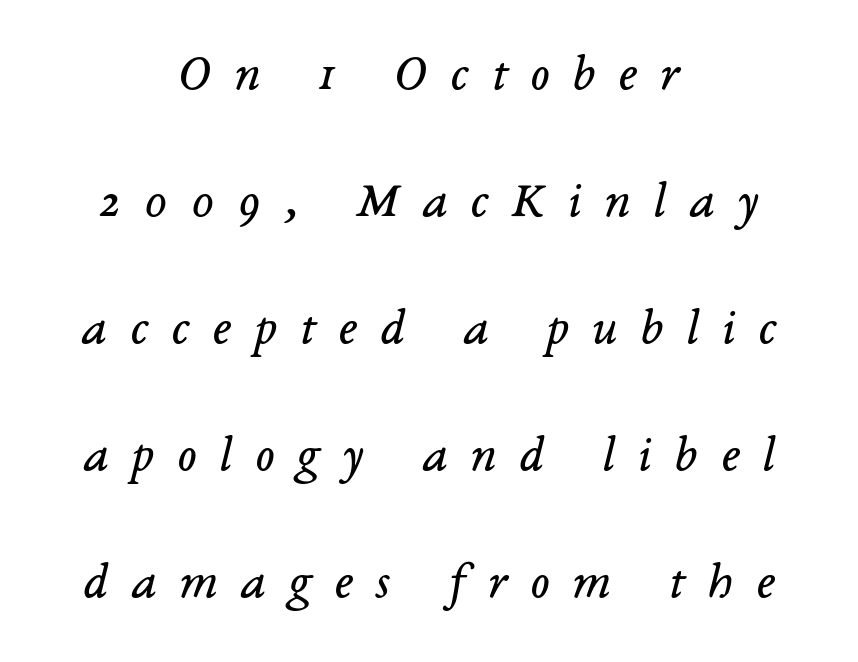
Do the characters align in a grid? No, the font is proportional. Loosely led — the rows are spread out. Check under the words: just untouched page. The axis of the letterforms is tilted away from vertical. This is serif lettering, the kind often seen in printed books. Letter spacing: wide.
